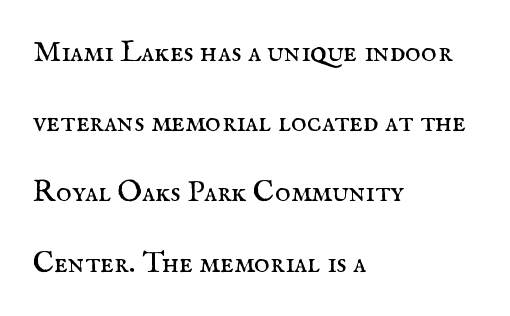
{"serif": "yes", "italic": "no", "bold": "no", "weight": "regular", "width": "normal", "stroke_contrast": "medium", "x_height": "small", "monospaced": "no", "underline": "no", "align": "left", "line_spacing": "loose", "line_spacing_ratio": 2.34, "letter_spacing": "normal", "letter_spacing_em": 0.0, "glyph_px": 30}
